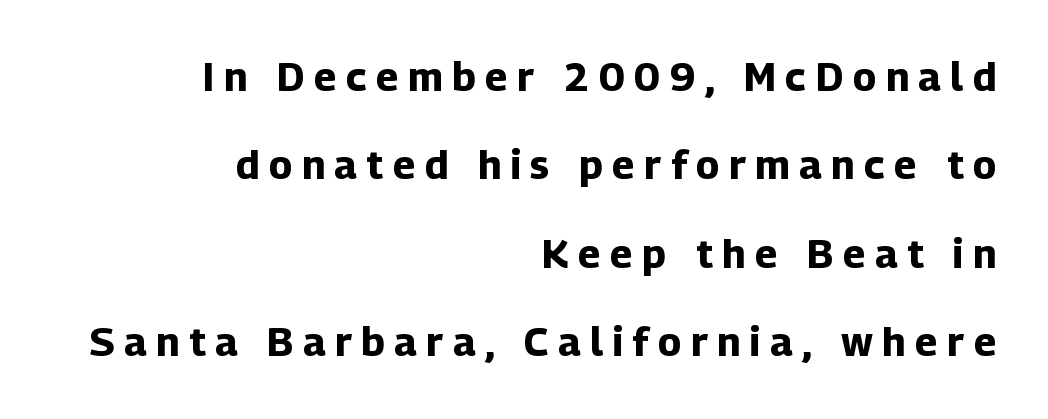
The image shows 40 px bold sans-serif type, upright; set right-aligned, loose line spacing (2.21x), unusually wide letter spacing (+0.24 em), not underlined; low stroke contrast and a medium x-height.
